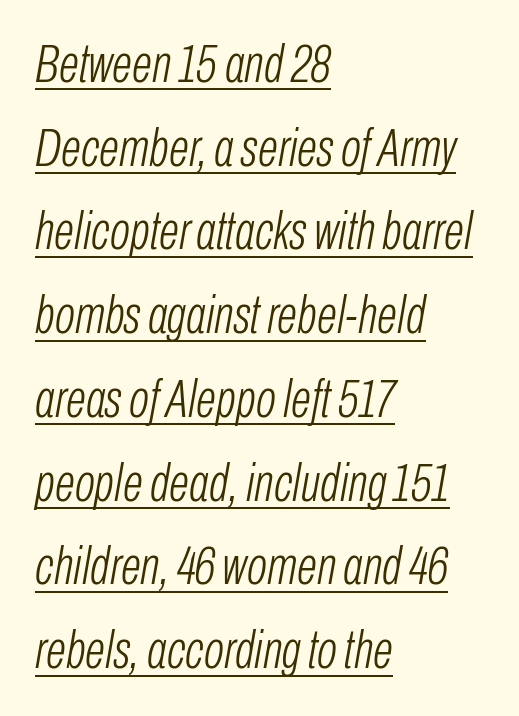
In terms of posture, this sample is oblique. Do the characters align in a grid? No, the font is proportional. Does the leading feel generous? No, just average. The strokes are not fattened; the text isn't bold. Standard letterfit; no display-style spreading of the glyphs. Caption: lettering with a line underneath.
